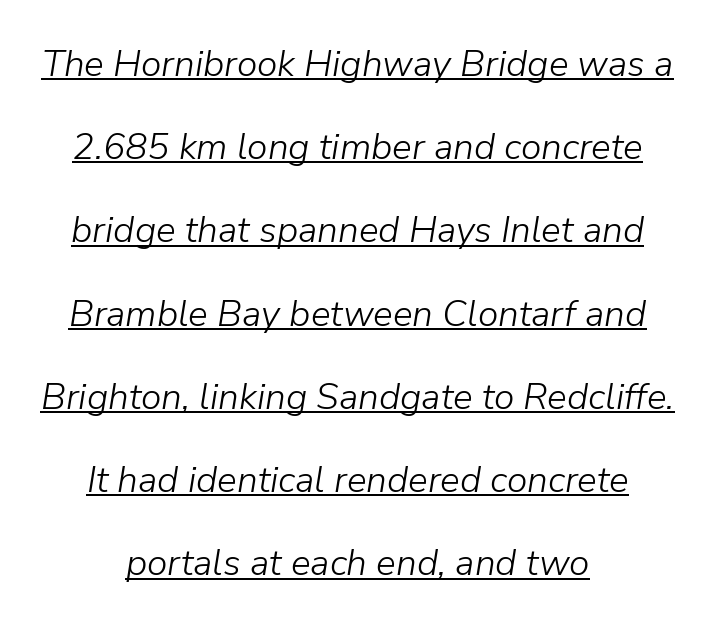
{"italic": "yes", "lean": "right", "slant_degrees": 9, "bold": "no", "weight": "light", "width": "normal", "stroke_contrast": "low", "x_height": "medium", "monospaced": "no", "underline": "yes", "align": "center", "line_spacing": "loose", "line_spacing_ratio": 2.25, "letter_spacing": "normal", "letter_spacing_em": 0.0, "glyph_px": 37}
